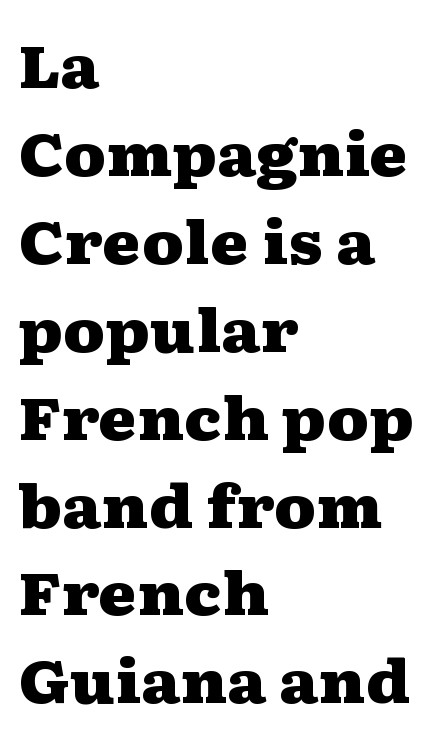
{"serif": "yes", "italic": "no", "bold": "yes", "weight": "heavy", "width": "wide", "stroke_contrast": "medium", "x_height": "medium", "monospaced": "no", "underline": "no", "align": "left", "line_spacing": "normal", "line_spacing_ratio": 1.49, "letter_spacing": "normal", "letter_spacing_em": 0.0, "glyph_px": 59}
